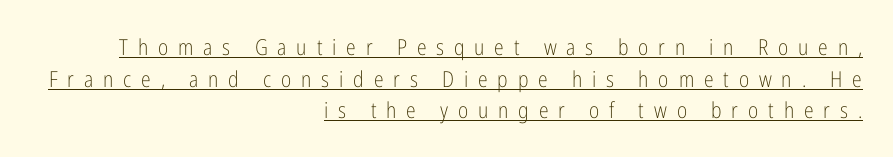
Q: Is the text bold? A: No.
Q: Is the text italic (slanted)? A: No, it is upright.
Q: Is the text underlined? A: Yes.
Q: How is the paragraph aligned? A: Right-aligned.
Q: Is the spacing between letters normal or unusually wide? A: Unusually wide.
Q: Is the spacing between lines tight, normal or loose? A: Normal.
